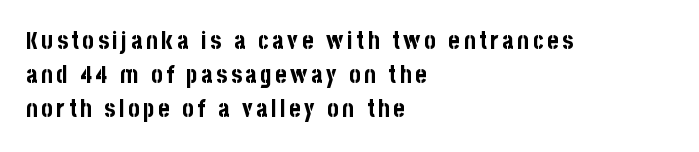
Q: Is the text bold? A: Yes.
Q: Is the text italic (slanted)? A: No, it is upright.
Q: Is the text underlined? A: No.
Q: How is the paragraph aligned? A: Left-aligned.
Q: Is the spacing between lines tight, normal or loose? A: Normal.
